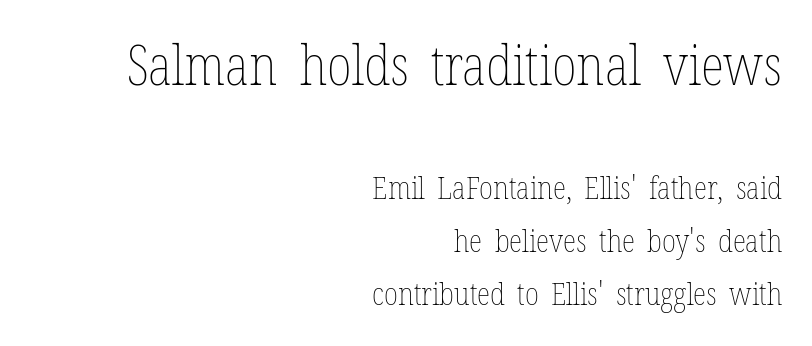
Q: Is the text bold? A: No.
Q: Is the text italic (slanted)? A: No, it is upright.
Q: Is the text underlined? A: No.
Q: How is the paragraph aligned? A: Right-aligned.
Q: Is the spacing between letters normal or unusually wide? A: Normal.
Q: Which block of text is set in a larger size, the first (top) or the second (bottom)? A: The first (top) one.
Q: Width (condensed, normal, or wide)? A: Condensed.
Q: Stroke contrast? A: Low.
Q: x-height? A: Medium.
Q: Monospaced? A: No.
